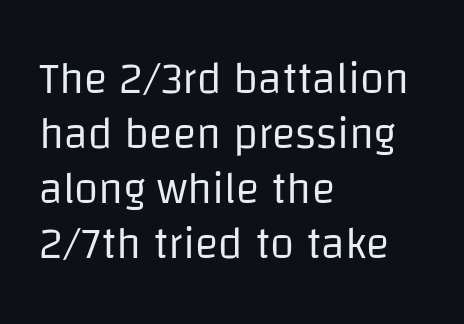
The image shows 44 px regular-weight sans-serif type, upright; set left-aligned, normal line spacing (1.25x), normal letter spacing, not underlined; low stroke contrast and a large x-height.
